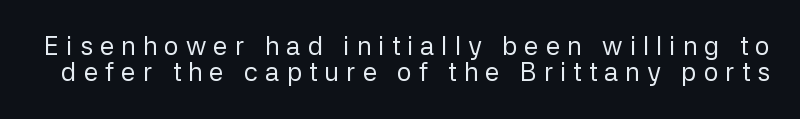
Q: Is the text bold? A: No.
Q: Is the text italic (slanted)? A: No, it is upright.
Q: Is the text underlined? A: No.
Q: Is the spacing between letters normal or unusually wide? A: Unusually wide.
Q: Is the spacing between lines tight, normal or loose? A: Tight.
